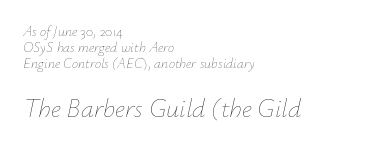
The image shows 26 px text type, italic (leaning right); set left-aligned, line spacing 1.16x, normal letter spacing, not underlined; the second (bottom) block is 1.86x larger.
